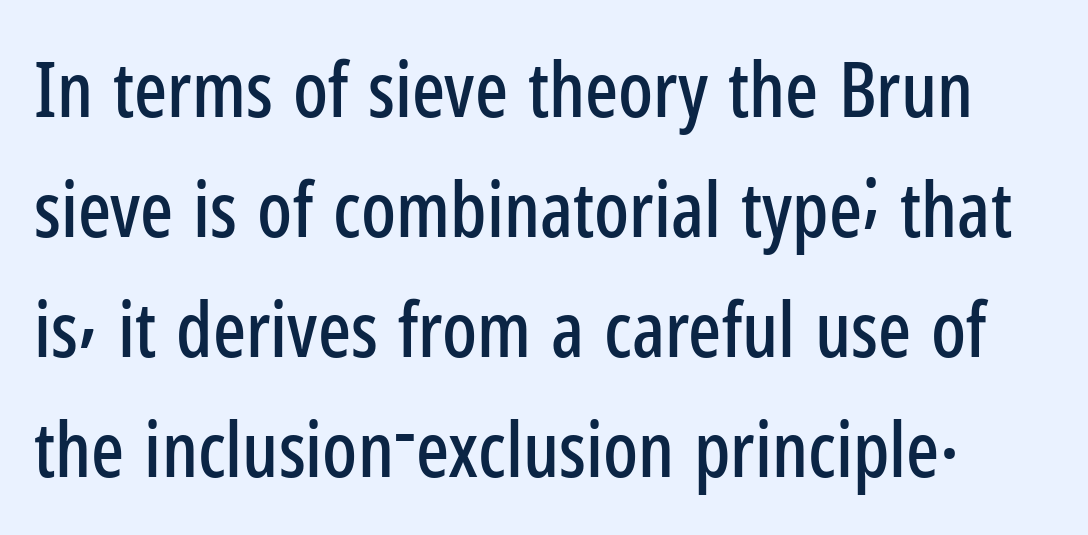
Q: Is the text italic (slanted)? A: No, it is upright.
Q: Is the typeface a serif or a sans-serif typeface? A: Sans-serif.
Q: Is the text underlined? A: No.
Q: Is the spacing between letters normal or unusually wide? A: Normal.
Q: Is the spacing between lines tight, normal or loose? A: Normal.
Q: Width (condensed, normal, or wide)? A: Condensed.
Q: Stroke contrast? A: Low.
Q: x-height? A: Medium.
Q: Monospaced? A: No.
